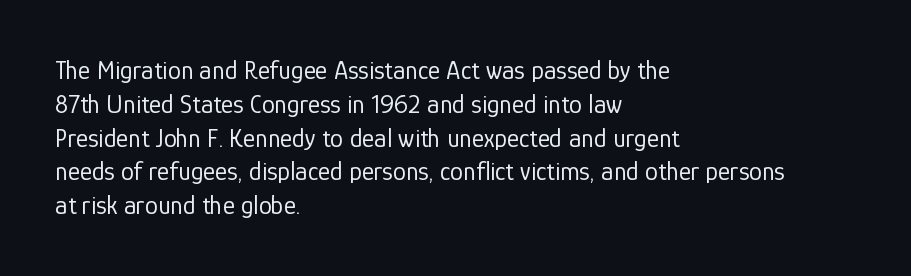
Q: Is the text bold? A: No.
Q: Is the text italic (slanted)? A: No, it is upright.
Q: Is the text underlined? A: No.
Q: How is the paragraph aligned? A: Left-aligned.
Q: Is the spacing between letters normal or unusually wide? A: Normal.
Q: Is the spacing between lines tight, normal or loose? A: Normal.
